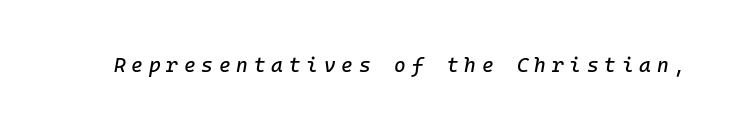
Nobody drew a line under any word here. In terms of posture, this sample is oblique. Students, note that the glyphs here are deliberately spaced far apart.
